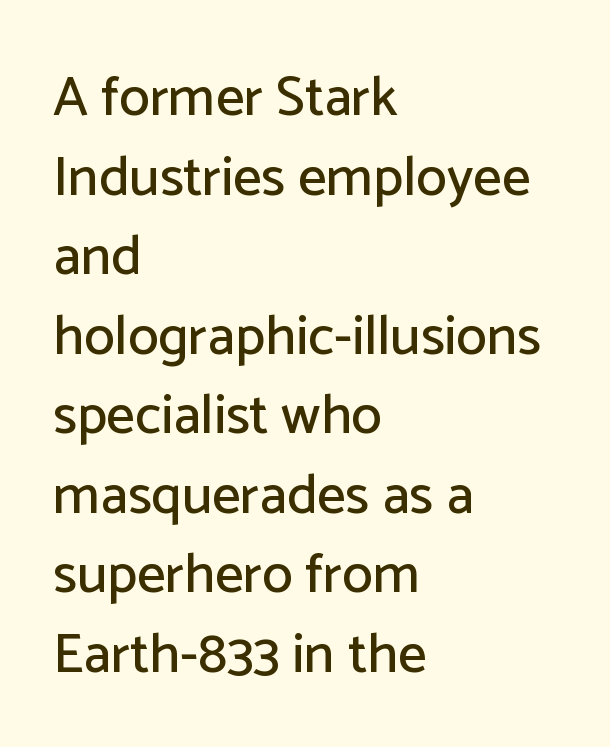
The image shows 56 px sans-serif type, upright; set left-aligned, normal line spacing (1.42x), normal letter spacing, not underlined; low stroke contrast and a medium x-height.
